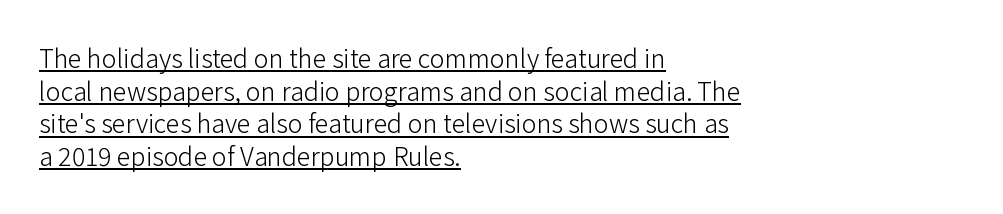
Q: Is the text bold? A: No.
Q: Is the text italic (slanted)? A: No, it is upright.
Q: Is the text underlined? A: Yes.
Q: How is the paragraph aligned? A: Left-aligned.
Q: Is the spacing between letters normal or unusually wide? A: Normal.
Q: Is the spacing between lines tight, normal or loose? A: Normal.
